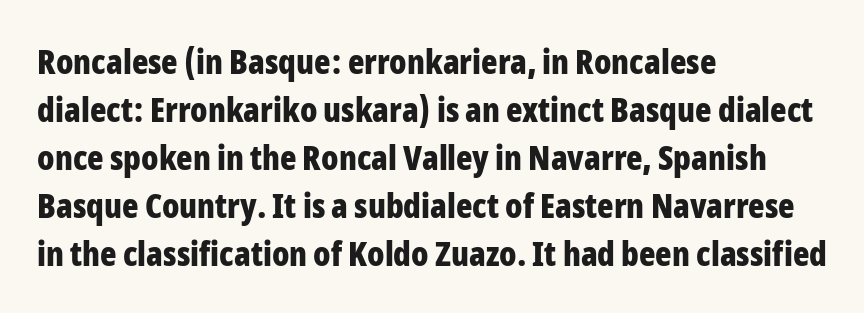
The image shows 34 px bold, condensed sans-serif type, upright; set left-aligned, normal line spacing (1.41x), normal letter spacing, not underlined; low stroke contrast and a medium x-height.
